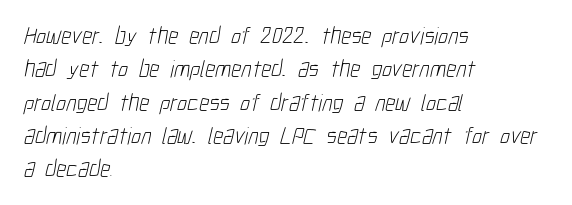
Q: Is the text bold? A: No.
Q: Is the text underlined? A: No.
Q: How is the paragraph aligned? A: Left-aligned.
Q: Is the spacing between letters normal or unusually wide? A: Normal.
Q: Is the spacing between lines tight, normal or loose? A: Normal.
